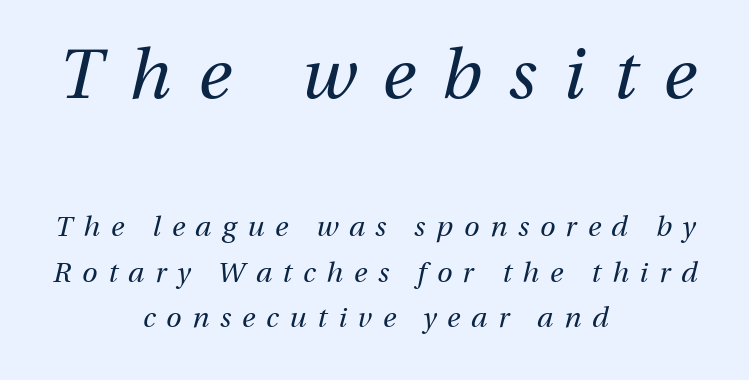
The image shows 70 px regular-weight type, italic (leaning right); set centered, normal line spacing (1.63x), unusually wide letter spacing (+0.39 em), not underlined; the first (top) block is 2.5x larger; medium stroke contrast and a medium x-height.
